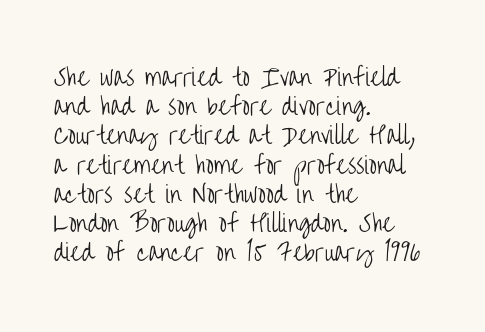
{"italic": "no", "bold": "no", "underline": "no", "align": "left", "line_spacing": "normal", "line_spacing_ratio": 1.27, "letter_spacing": "normal", "letter_spacing_em": 0.0, "glyph_px": 23}
